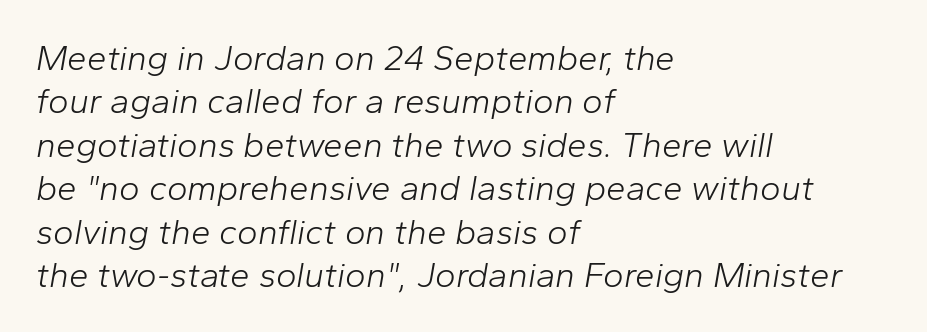
Descender tails drop into unmarked territory. Observe the lean: these are italic letterforms. Unbolded letterforms with no extra heft. Varying glyph widths throughout — classic text-font behaviour. Casual observation: everything's shoved over to the left.
